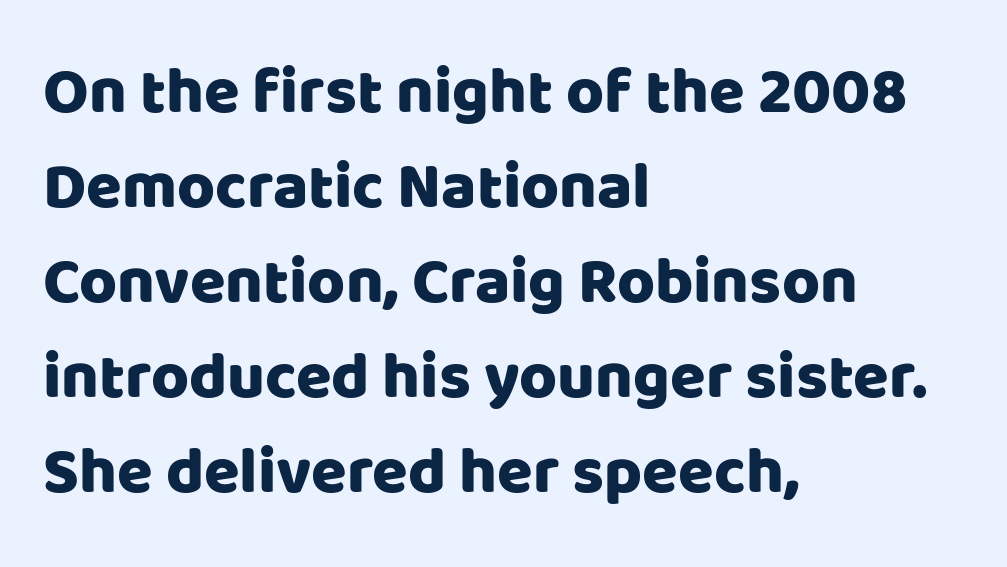
{"serif": "no", "italic": "no", "width": "normal", "stroke_contrast": "low", "x_height": "large", "monospaced": "no", "underline": "no", "align": "left", "line_spacing": "normal", "line_spacing_ratio": 1.46, "letter_spacing": "normal", "letter_spacing_em": 0.0, "glyph_px": 65}
